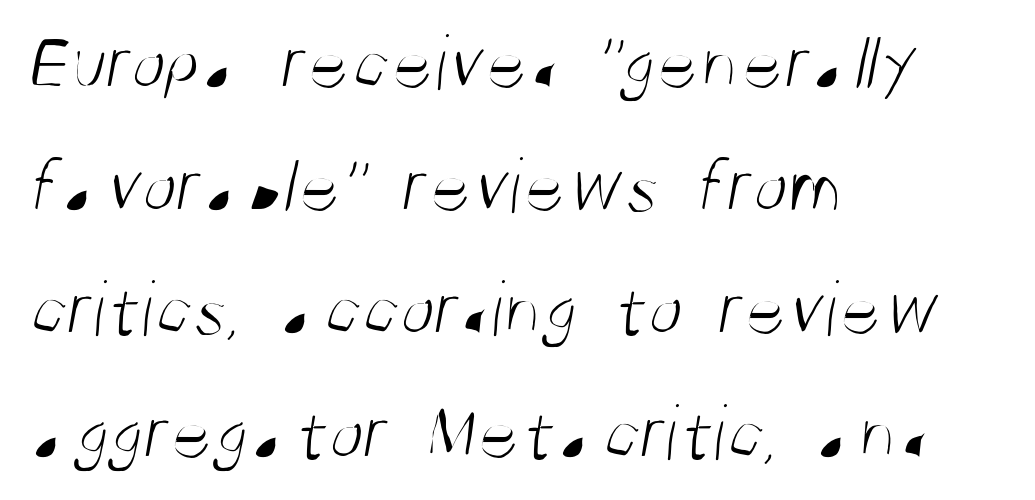
Q: Is the text bold? A: No.
Q: Is the typeface a serif or a sans-serif typeface? A: Sans-serif.
Q: Is the text underlined? A: No.
Q: How is the paragraph aligned? A: Left-aligned.
Q: Is the spacing between letters normal or unusually wide? A: Normal.
Q: Is the spacing between lines tight, normal or loose? A: Normal.
Q: Width (condensed, normal, or wide)? A: Condensed.
Q: Stroke contrast? A: Medium.
Q: x-height? A: Large.
Q: Monospaced? A: No.
